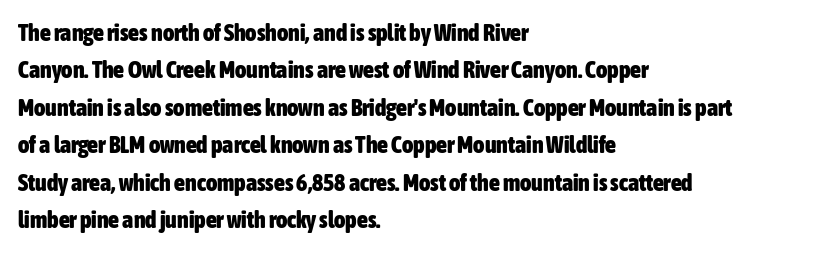
{"italic": "no", "bold": "yes", "underline": "no", "align": "left", "line_spacing": "normal", "line_spacing_ratio": 1.56, "letter_spacing": "normal", "letter_spacing_em": 0.0, "glyph_px": 24}
